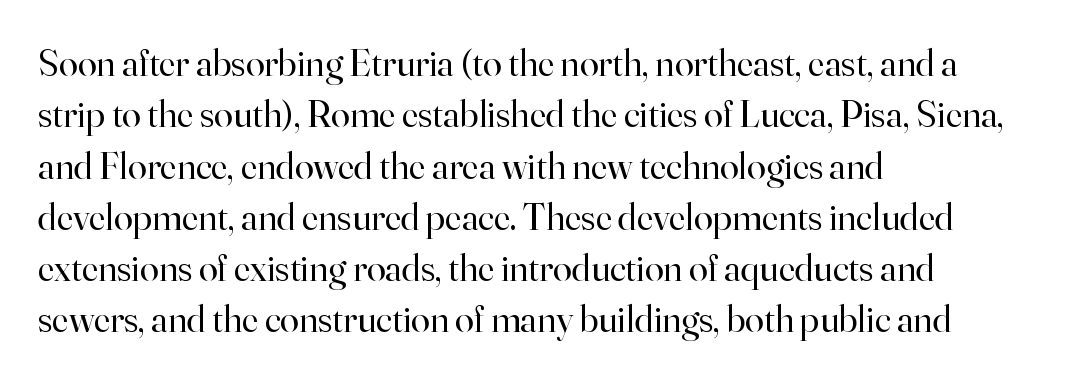
{"serif": "yes", "italic": "no", "bold": "no", "weight": "regular", "width": "normal", "stroke_contrast": "high", "x_height": "small", "monospaced": "no", "underline": "no", "align": "left", "line_spacing": "normal", "line_spacing_ratio": 1.35, "letter_spacing": "normal", "letter_spacing_em": 0.0, "glyph_px": 38}
